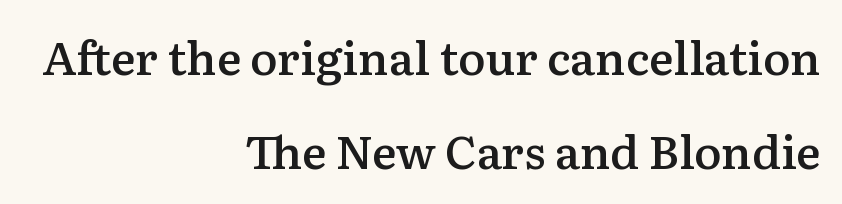
The typeface chosen for these lines features serifs. Summary of weight: moderately heavy, a semibold. If you drew a ruler down the right edge, every line would touch it. Character widths vary here, with narrow letters taking less room than wide ones. Descenders are the only things crossing below the line. Vertical spacing — loose.
